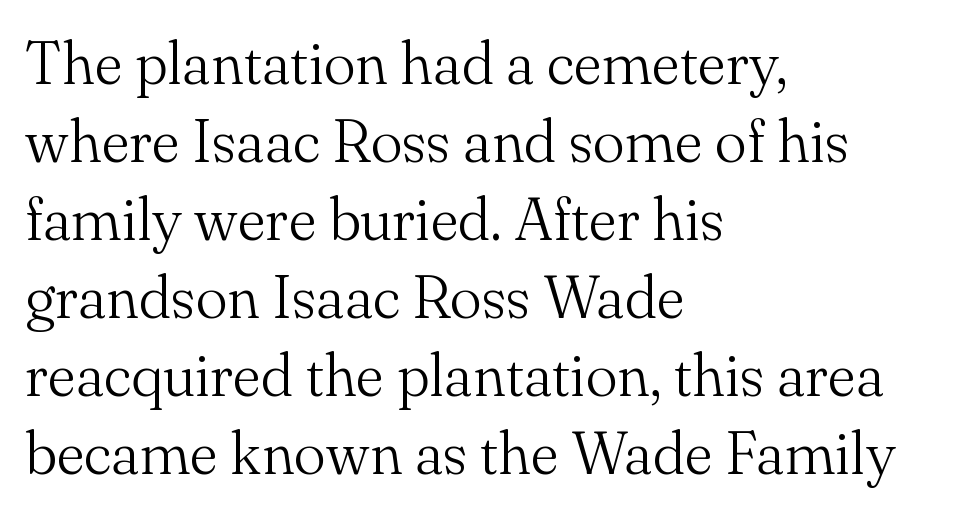
Descender tails drop into unmarked territory. Spacing between characters is what you'd get straight out of the box. This reads as an unemphasized weight, regular at the heaviest. Each line starts at the same left margin while the right side varies.
